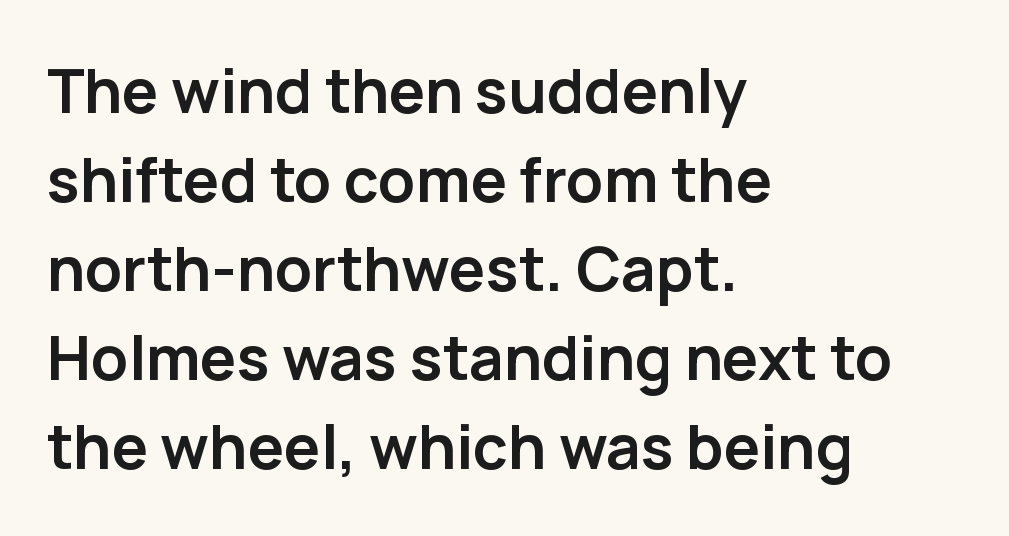
Plenty of ink on the page — the face is bold. Between one letter and the next there's only the usual sliver of space. Beneath every word, the page is bare. A typesetter would call this leading conventional body-copy spacing. The passage shown is typeset with a sans-serif family. These lines were composed using upright roman letters.
